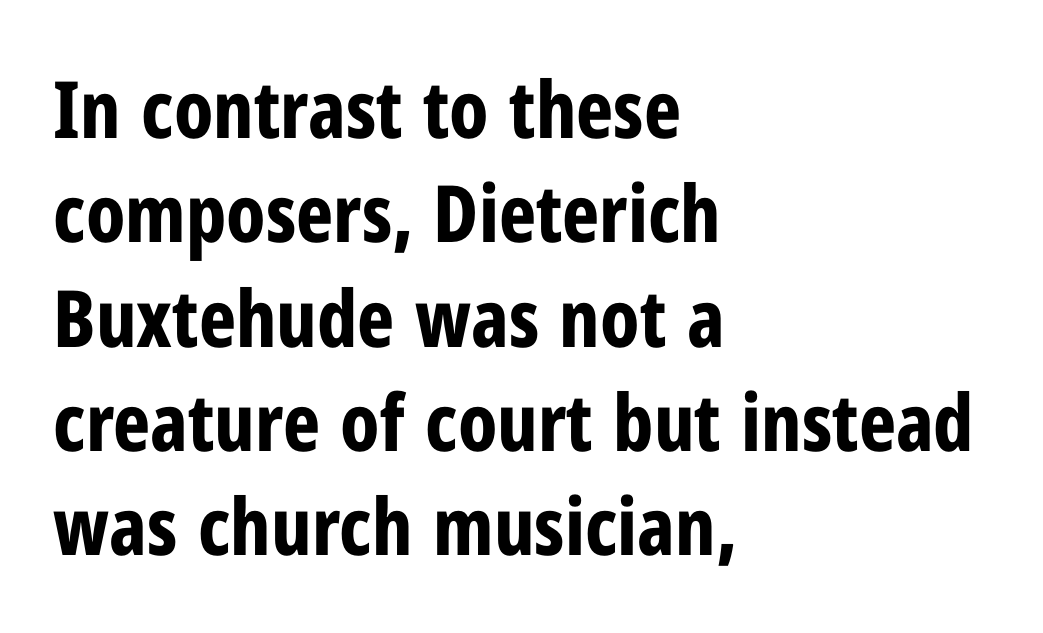
{"serif": "no", "italic": "no", "bold": "yes", "weight": "bold", "width": "condensed", "stroke_contrast": "low", "x_height": "medium", "monospaced": "no", "underline": "no", "align": "left", "line_spacing": "normal", "line_spacing_ratio": 1.32, "letter_spacing": "normal", "letter_spacing_em": 0.0, "glyph_px": 79}
